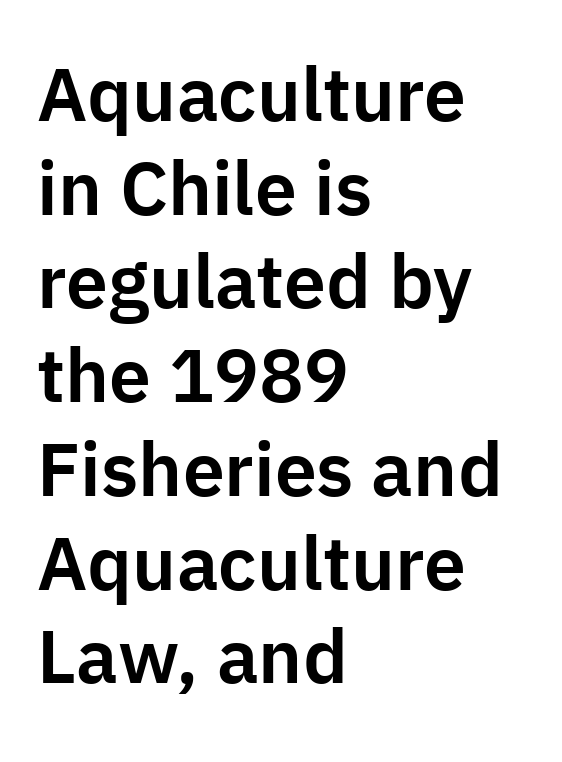
The image shows 75 px sans-serif type, upright; set left-aligned, normal line spacing (1.25x), normal letter spacing, not underlined; low stroke contrast and a medium x-height.
